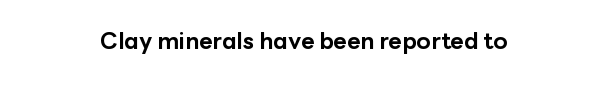
{"italic": "no", "bold": "yes", "underline": "no", "align": "center", "letter_spacing": "normal", "letter_spacing_em": 0.0, "glyph_px": 23}
